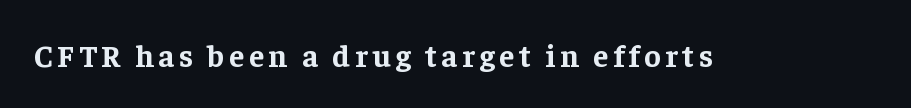
Letterform terminals end in serifs throughout the passage. The string is rendered with underlining switched off. Its strokes are broad and dark, the hallmark of bold type. The axis of the letterforms is exactly vertical. Do the characters align in a grid? No, the font is proportional.
